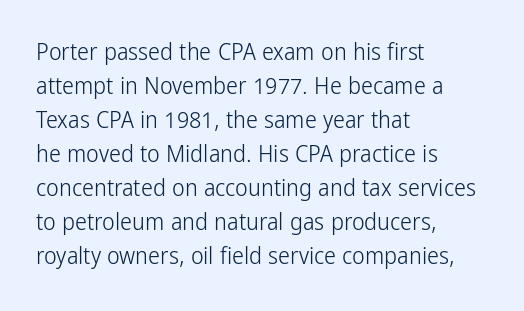
The image shows 24 px text type, upright; set left-aligned, normal line spacing (1.42x), normal letter spacing, not underlined.
